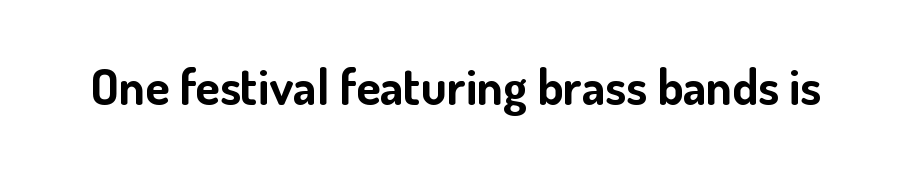
Observe the absence of serifs on each vertical stroke in this sample. If you drew a line through each stem, it would be perfectly vertical. No word sits above an underline. Each word holds together tightly as a unit, with standard inter-letter gaps.
